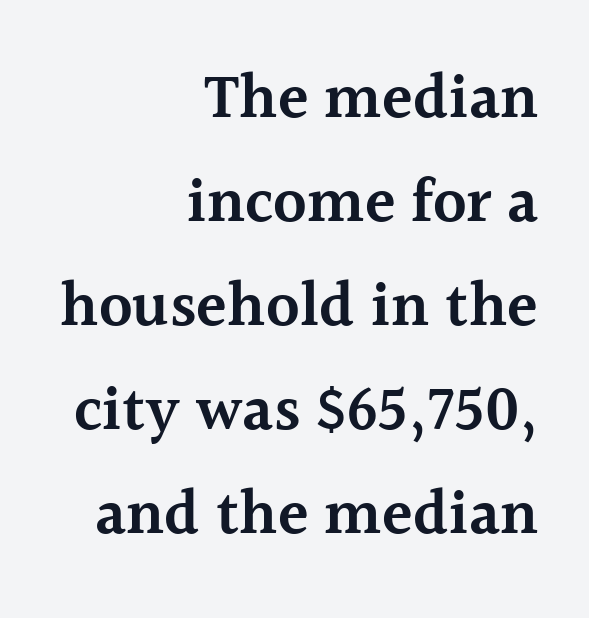
{"serif": "yes", "italic": "no", "bold": "semi", "weight": "semibold", "width": "normal", "x_height": "medium", "monospaced": "no", "underline": "no", "align": "right", "line_spacing": "normal", "line_spacing_ratio": 1.65, "letter_spacing": "normal", "letter_spacing_em": 0.0, "glyph_px": 63}
